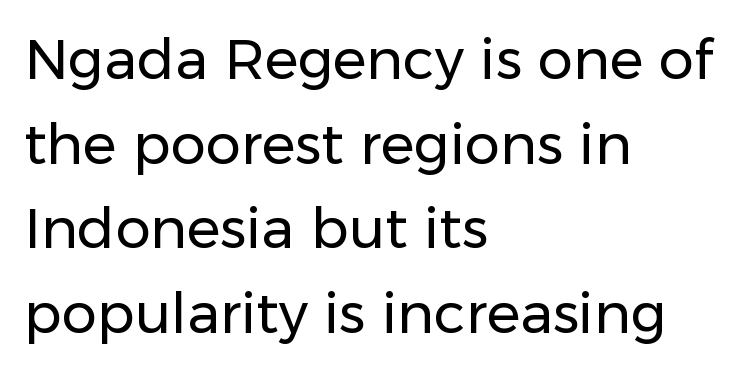
Q: Is the text bold? A: No.
Q: Is the text italic (slanted)? A: No, it is upright.
Q: Is the typeface a serif or a sans-serif typeface? A: Sans-serif.
Q: Is the text underlined? A: No.
Q: How is the paragraph aligned? A: Left-aligned.
Q: Is the spacing between letters normal or unusually wide? A: Normal.
Q: Is the spacing between lines tight, normal or loose? A: Normal.
Q: Width (condensed, normal, or wide)? A: Normal.
Q: Stroke contrast? A: Low.
Q: x-height? A: Medium.
Q: Monospaced? A: No.
